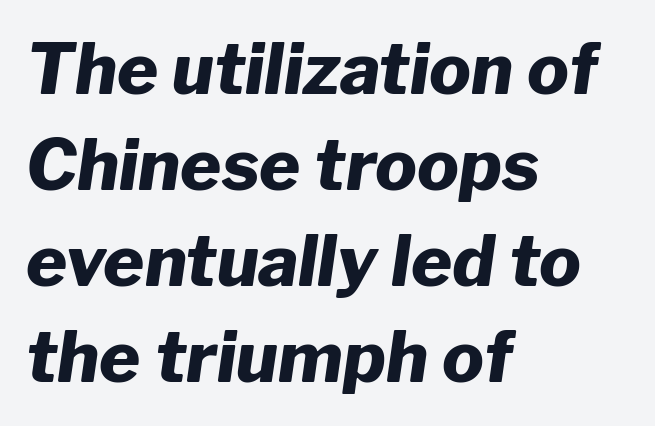
The passage shown is typed in a proportional face where columns would drift. Weight check: bold — yes, fully. A typesetter would call this leading conventional body-copy spacing. The rag falls on the right side of this text block. Descender tails drop into unmarked territory. Italic: yes, the glyphs are oblique.
